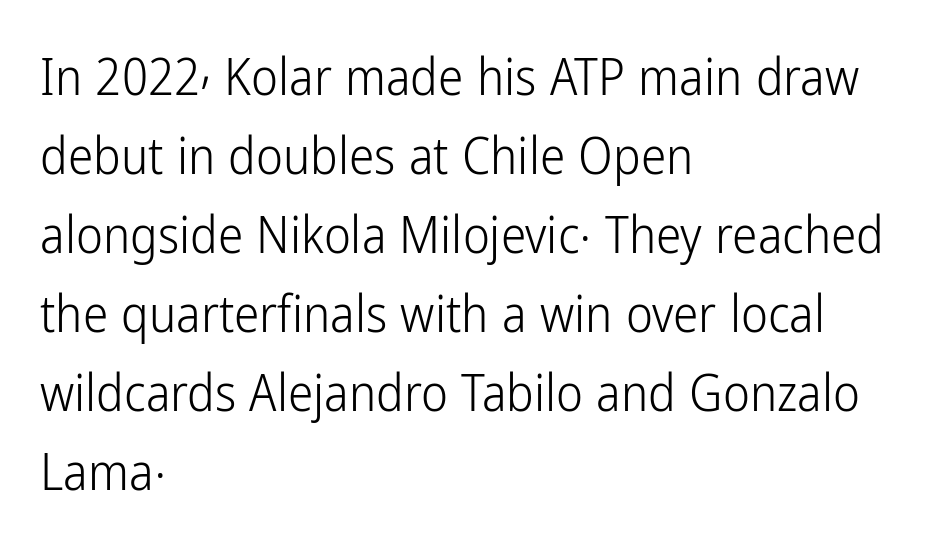
Ordinary non-slanted type is in use. Think of a printed novel: that variable character pitch is what you see here. Tracking value appears to be zero — textbook default spacing. Where is the straight margin? On the left. These lines sit exactly where default settings would place them. The text was rendered using a sans face with plain stroke endings.
